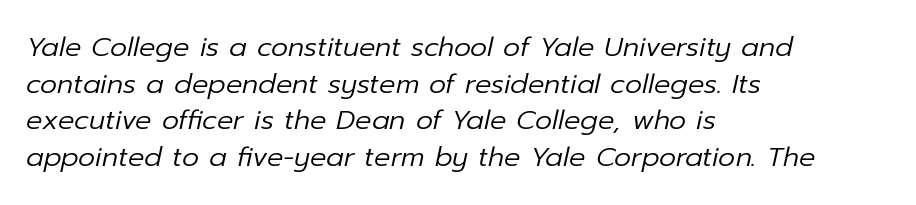
{"italic": "yes", "lean": "right", "slant_degrees": 12, "bold": "no", "underline": "no", "align": "left", "line_spacing": "normal", "line_spacing_ratio": 1.36, "letter_spacing": "normal", "letter_spacing_em": 0.0, "glyph_px": 27}
